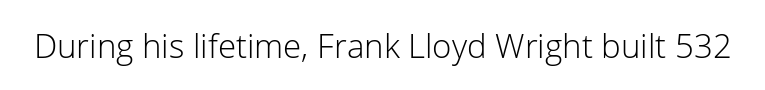
The image shows 33 px light sans-serif type, upright; set normal letter spacing, not underlined; low stroke contrast and a medium x-height.
